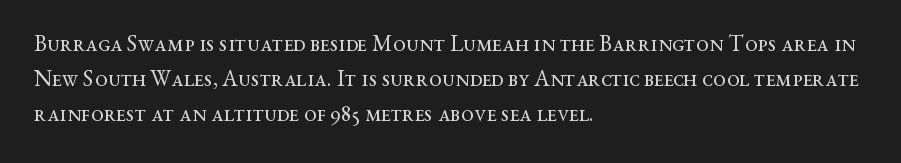
{"italic": "no", "bold": "no", "underline": "no", "align": "left", "line_spacing": "normal", "line_spacing_ratio": 1.53, "letter_spacing": "normal", "letter_spacing_em": 0.0, "glyph_px": 23}
